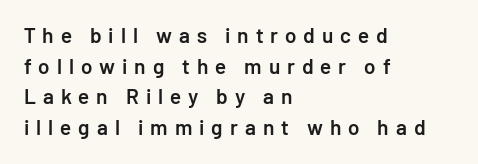
Q: Is the text bold? A: Semi-bold.
Q: Is the text italic (slanted)? A: No, it is upright.
Q: Is the text underlined? A: No.
Q: How is the paragraph aligned? A: Left-aligned.
Q: Is the spacing between letters normal or unusually wide? A: Unusually wide.
Q: Is the spacing between lines tight, normal or loose? A: Normal.
